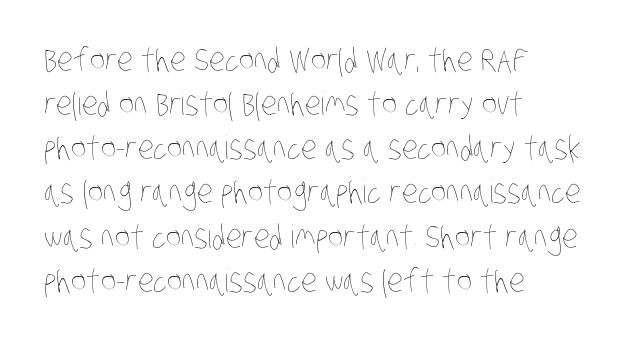
The image shows 32 px thin, condensed type; set left-aligned, normal line spacing (1.38x), normal letter spacing, not underlined; low stroke contrast and a large x-height.
